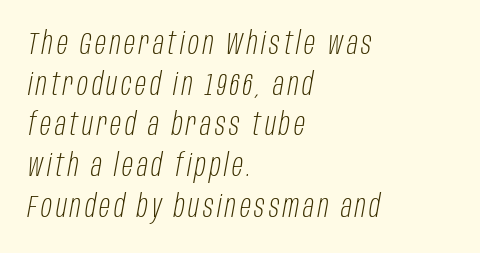
{"italic": "yes", "lean": "right", "slant_degrees": 10, "bold": "no", "weight": "light", "width": "condensed", "stroke_contrast": "low", "x_height": "large", "monospaced": "no", "underline": "no", "align": "left", "line_spacing": "normal", "line_spacing_ratio": 1.27, "glyph_px": 32}
